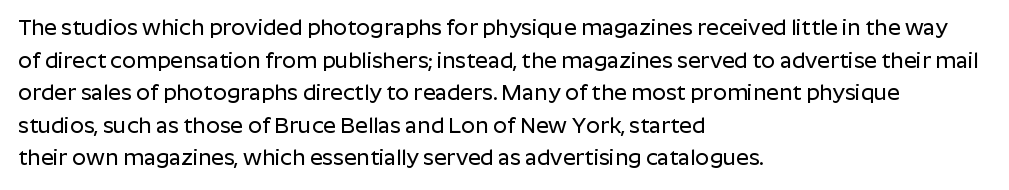
Q: Is the text italic (slanted)? A: No, it is upright.
Q: Is the text underlined? A: No.
Q: How is the paragraph aligned? A: Left-aligned.
Q: Is the spacing between letters normal or unusually wide? A: Normal.
Q: Is the spacing between lines tight, normal or loose? A: Normal.
